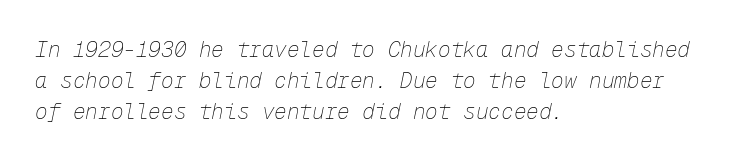
Regarding leading, the lines here are spaced in the standard way. Summary of weight: not heavy and not bold. Layout note: lines flush left. Posture: slanted. The passage shown is not underscored anywhere. The line texture is even and compact thanks to regular tracking.
